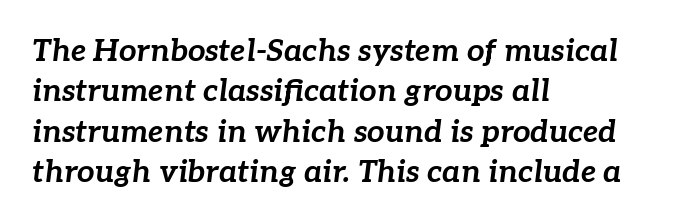
{"italic": "yes", "lean": "right", "slant_degrees": 7, "bold": "yes", "weight": "bold", "width": "normal", "stroke_contrast": "low", "x_height": "medium", "monospaced": "no", "underline": "no", "align": "left", "line_spacing": "normal", "line_spacing_ratio": 1.3, "letter_spacing": "normal", "letter_spacing_em": 0.0, "glyph_px": 31}
